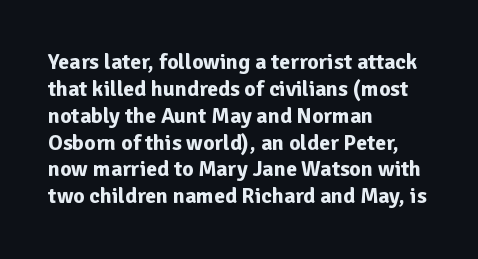
Q: Is the text bold? A: Yes.
Q: Is the text italic (slanted)? A: No, it is upright.
Q: Is the text underlined? A: No.
Q: How is the paragraph aligned? A: Left-aligned.
Q: Is the spacing between letters normal or unusually wide? A: Normal.
